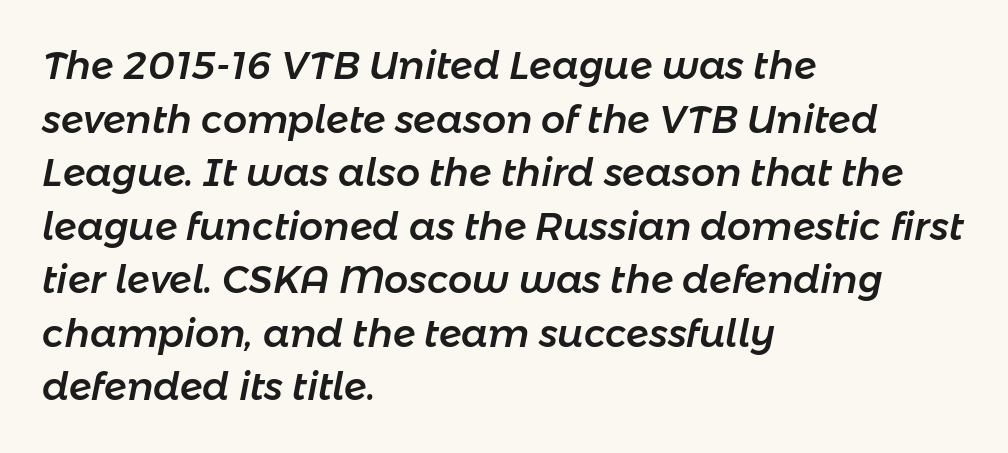
Q: Is the text italic (slanted)? A: Yes, it leans right by about 11 degrees.
Q: Is the text underlined? A: No.
Q: How is the paragraph aligned? A: Left-aligned.
Q: Is the spacing between letters normal or unusually wide? A: Normal.
Q: Is the spacing between lines tight, normal or loose? A: Normal.
Q: Width (condensed, normal, or wide)? A: Normal.
Q: Stroke contrast? A: Low.
Q: x-height? A: Medium.
Q: Monospaced? A: No.
